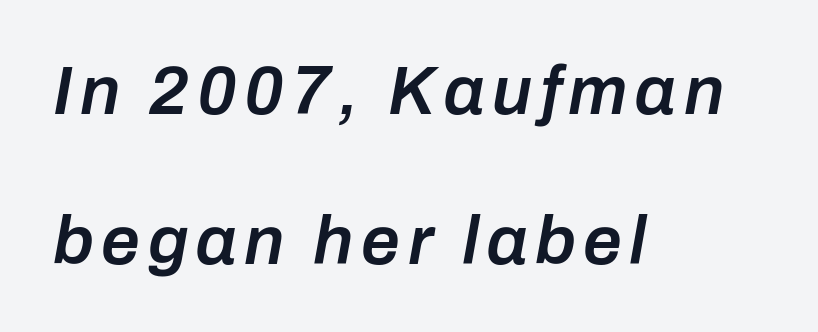
The image shows 69 px semibold type, italic (leaning right); set left-aligned, loose line spacing (2.17x), not underlined; low stroke contrast and a medium x-height.
